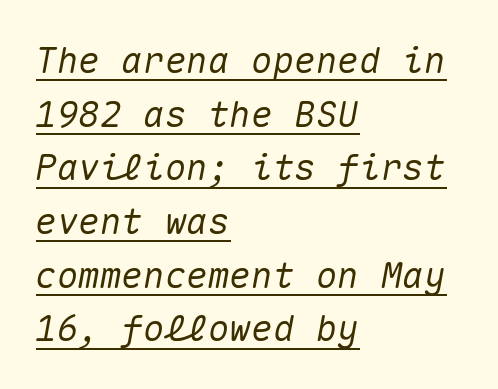
{"italic": "yes", "lean": "right", "slant_degrees": 10, "width": "normal", "stroke_contrast": "medium", "x_height": "medium", "monospaced": "yes", "underline": "yes", "align": "left", "line_spacing": "normal", "line_spacing_ratio": 1.49, "letter_spacing": "normal", "letter_spacing_em": 0.0, "glyph_px": 36}
